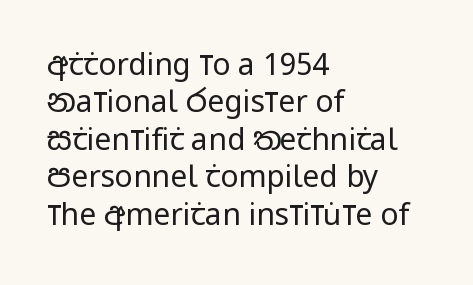
The image shows 30 px regular-weight, condensed sans-serif type, upright; set left-aligned, normal line spacing (1.25x), normal letter spacing, not underlined; low stroke contrast and a large x-height.
